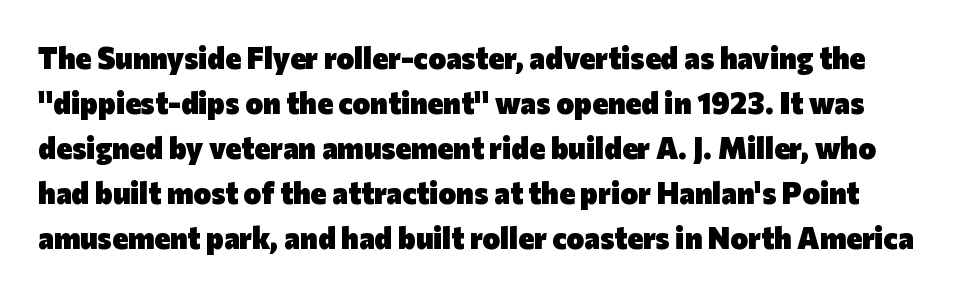
The image shows 30 px heavy sans-serif type, upright; set normal line spacing (1.5x), normal letter spacing, not underlined; low stroke contrast and a medium x-height.
